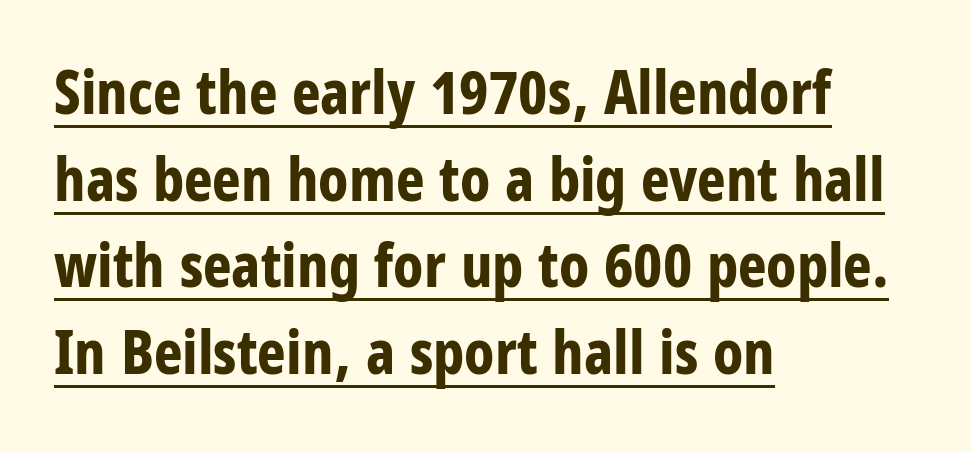
{"serif": "no", "italic": "no", "bold": "yes", "weight": "bold", "width": "condensed", "stroke_contrast": "low", "x_height": "large", "monospaced": "no", "underline": "yes", "align": "left", "line_spacing": "normal", "line_spacing_ratio": 1.42, "letter_spacing": "normal", "letter_spacing_em": 0.0, "glyph_px": 61}
